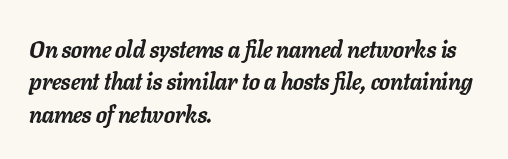
Emphasis-style slanted type is in use. The rendering uses a moderate line-height, typical for paragraphs. Bare-footed words on every line. Where is the straight margin? On the left.
